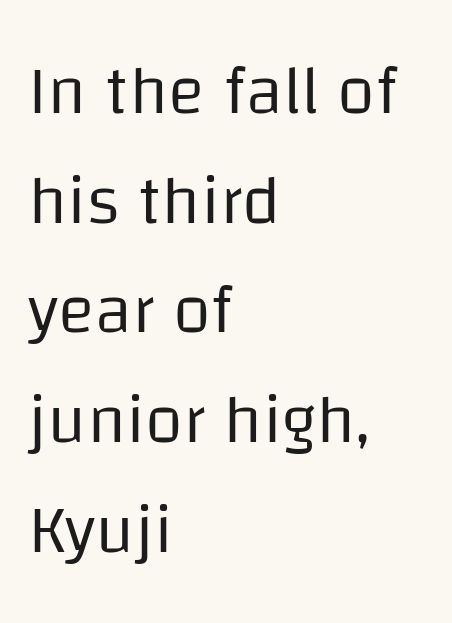
Does the type have serifs? No, each stem ends abruptly. Think of a printed novel: that variable character pitch is what you see here. Has an underline been added? It has not. A typesetter would mark this as roman, not italic.
